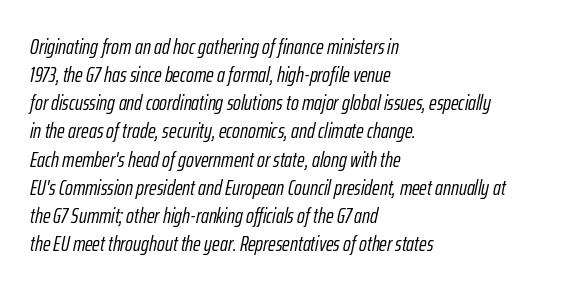
The image shows 21 px text type, italic (leaning right); set left-aligned, normal line spacing (1.34x), normal letter spacing, not underlined.
